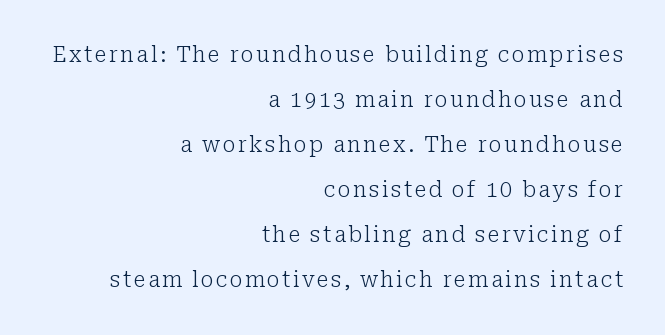
Q: Is the text bold? A: No.
Q: Is the text italic (slanted)? A: No, it is upright.
Q: Is the text underlined? A: No.
Q: How is the paragraph aligned? A: Right-aligned.
Q: Is the spacing between lines tight, normal or loose? A: Loose.
